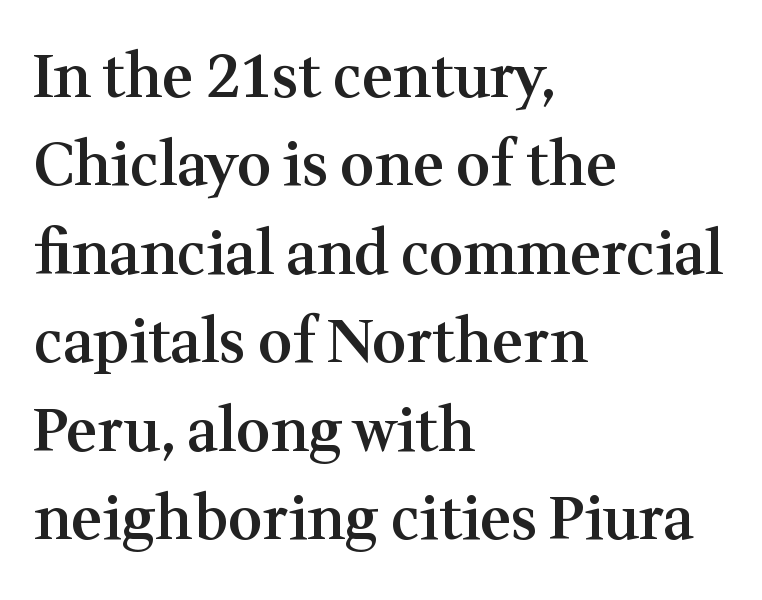
The image shows 59 px semibold serif type, upright; set left-aligned, normal line spacing (1.5x), normal letter spacing, not underlined; medium stroke contrast and a medium x-height.
